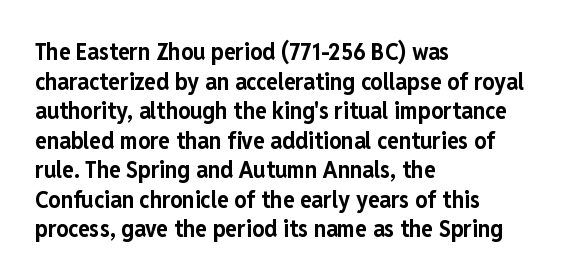
Nobody drew a line under any word here. The lettering stays uniformly vertical, giving the passage a roman look. Each word holds together tightly as a unit, with standard inter-letter gaps. A student would call this left alignment; a typographer would say flush left, rag right. Typographic density is high because the face is bold.
